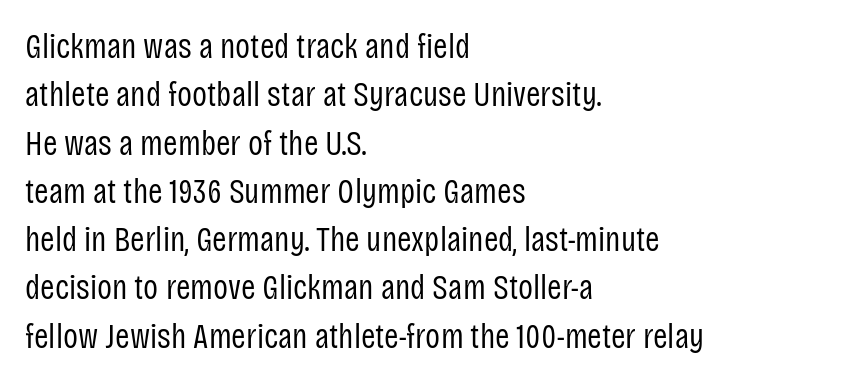
Nothing unusual about the tracking: characters are spaced as the font intends. Style check: upright. The area under the type is left untouched. The rendering uses natural spacing where letterforms have individual widths. Each stroke keeps to a modest, everyday thickness or less.
